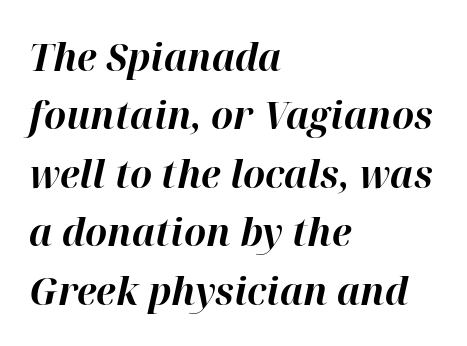
The image shows 39 px bold type, italic (leaning right); set left-aligned, normal line spacing (1.5x), normal letter spacing, not underlined; high stroke contrast and a medium x-height.
